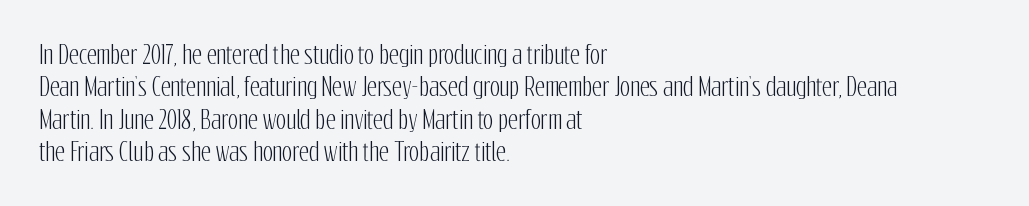
{"italic": "no", "underline": "no", "align": "left", "line_spacing": "normal", "line_spacing_ratio": 1.35, "letter_spacing": "normal", "letter_spacing_em": 0.0, "glyph_px": 24}
